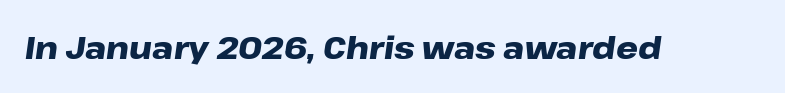
{"italic": "yes", "lean": "right", "slant_degrees": 8, "bold": "yes", "weight": "heavy", "width": "wide", "stroke_contrast": "low", "x_height": "medium", "monospaced": "no", "underline": "no", "letter_spacing": "normal", "letter_spacing_em": 0.0, "glyph_px": 31}
